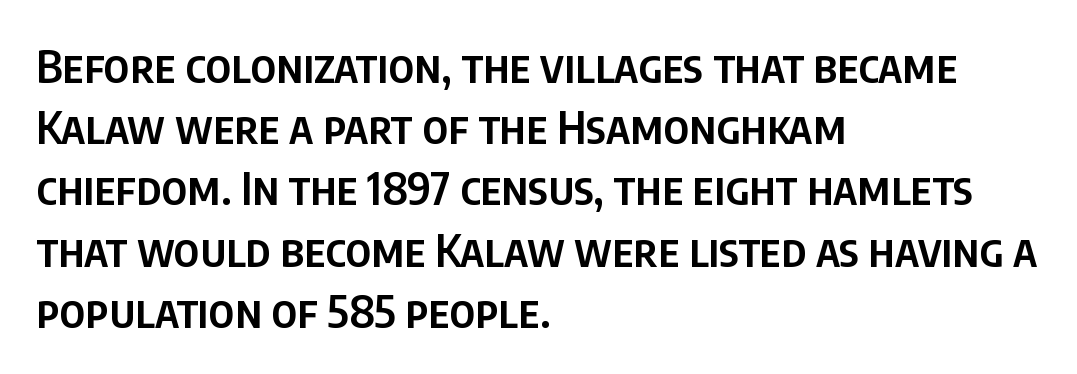
The strokes are fattened partway — semibold, not bold. What kind of face is this? One without serifs — a sans. Evenly set lines give the paragraph a standard silhouette. Style check: upright. This rendering uses left alignment, leaving the right contour irregular.
